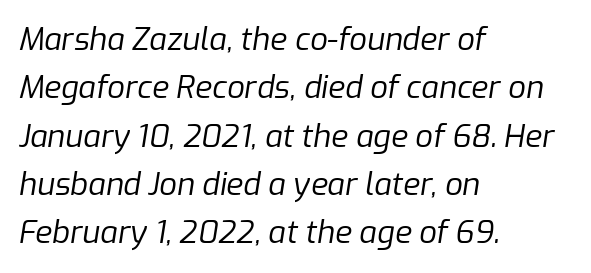
Students, note that the glyphs here touch the page at normal intervals. This is not heavy type; no bold has been used. Do the characters align in a grid? No, the font is proportional. Students, observe: this is what conventionally led text looks like.
